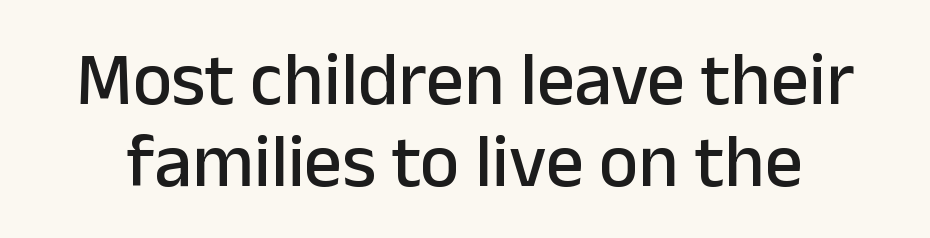
{"serif": "no", "italic": "no", "width": "normal", "stroke_contrast": "low", "x_height": "medium", "monospaced": "no", "underline": "no", "line_spacing": "tight", "line_spacing_ratio": 1.1, "letter_spacing": "normal", "letter_spacing_em": 0.0, "glyph_px": 75}
